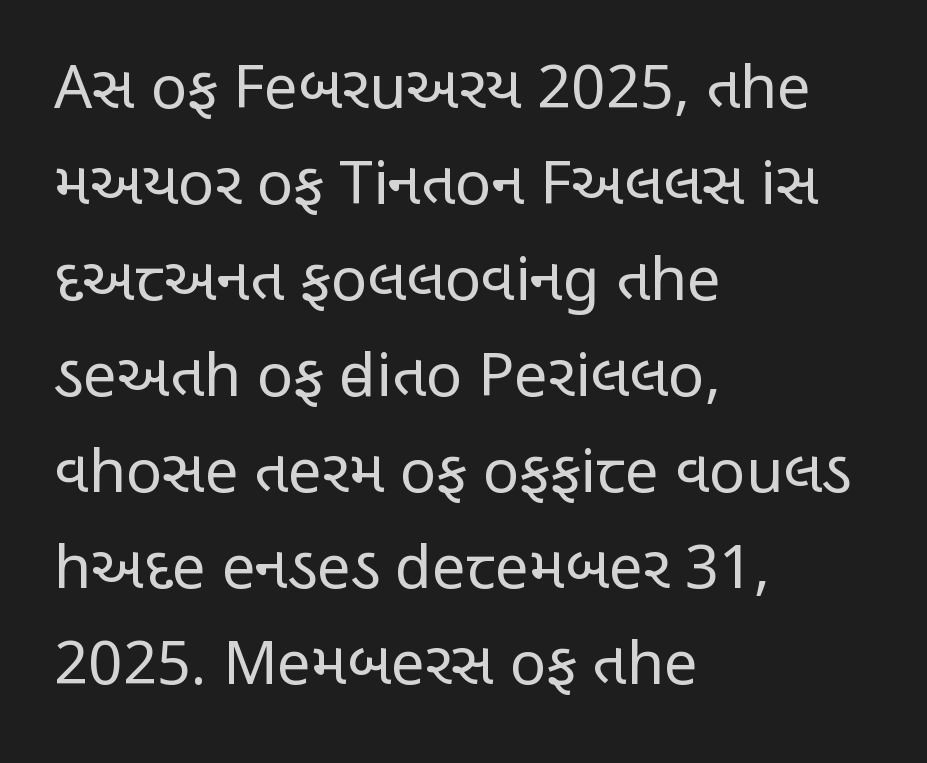
Q: Is the text bold? A: No.
Q: Is the text italic (slanted)? A: No, it is upright.
Q: Is the typeface a serif or a sans-serif typeface? A: Sans-serif.
Q: Is the text underlined? A: No.
Q: How is the paragraph aligned? A: Left-aligned.
Q: Is the spacing between letters normal or unusually wide? A: Normal.
Q: Is the spacing between lines tight, normal or loose? A: Normal.
Q: Width (condensed, normal, or wide)? A: Condensed.
Q: Stroke contrast? A: Low.
Q: x-height? A: Large.
Q: Monospaced? A: No.
